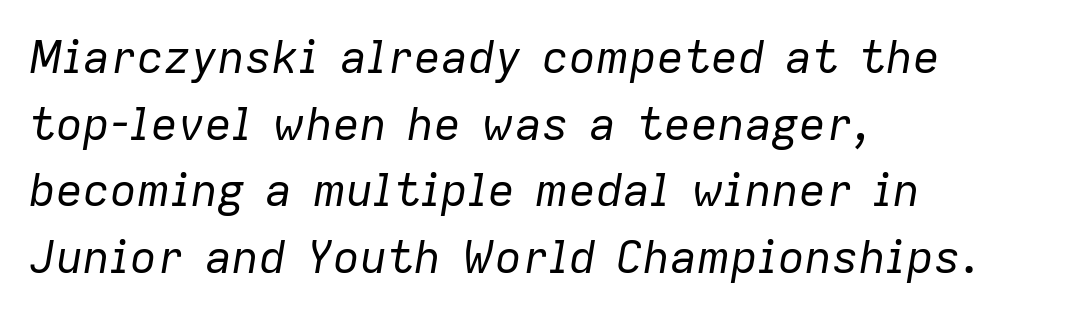
The image shows 45 px regular-weight type, italic (leaning right); set left-aligned, normal line spacing (1.48x), normal letter spacing, not underlined; low stroke contrast and a medium x-height.
